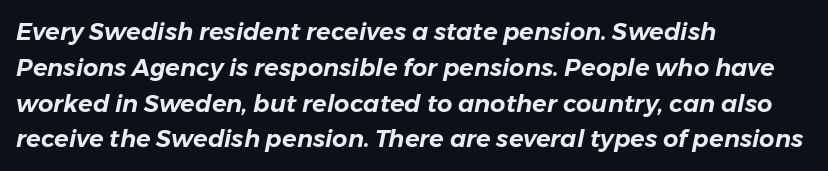
Q: Is the text italic (slanted)? A: Yes, it leans right by about 11 degrees.
Q: Is the text underlined? A: No.
Q: How is the paragraph aligned? A: Left-aligned.
Q: Is the spacing between letters normal or unusually wide? A: Normal.
Q: Is the spacing between lines tight, normal or loose? A: Normal.
